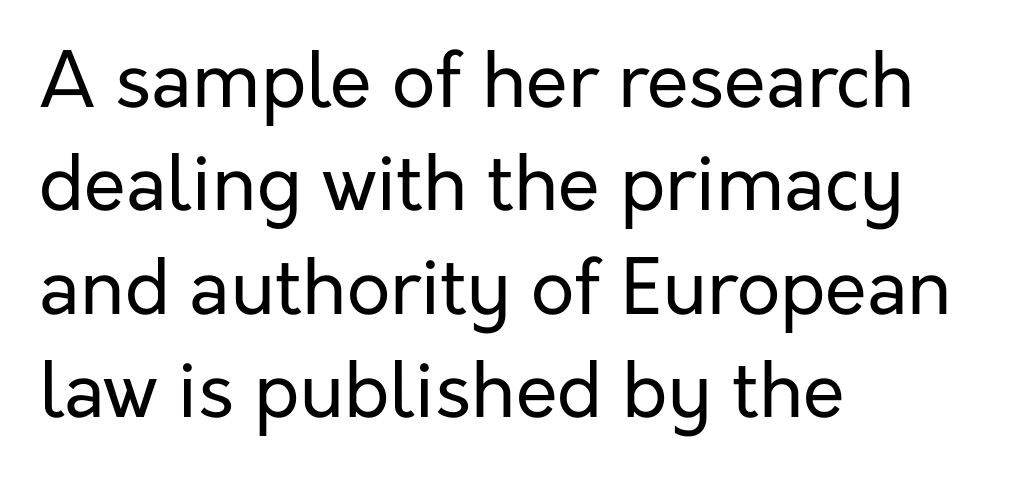
The image shows 76 px regular-weight sans-serif type, upright; set left-aligned, normal line spacing (1.36x), normal letter spacing, not underlined; low stroke contrast and a medium x-height.
